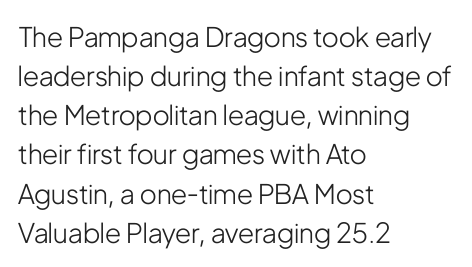
{"italic": "no", "bold": "no", "underline": "no", "align": "left", "line_spacing": "normal", "line_spacing_ratio": 1.45, "letter_spacing": "normal", "letter_spacing_em": 0.0, "glyph_px": 27}
